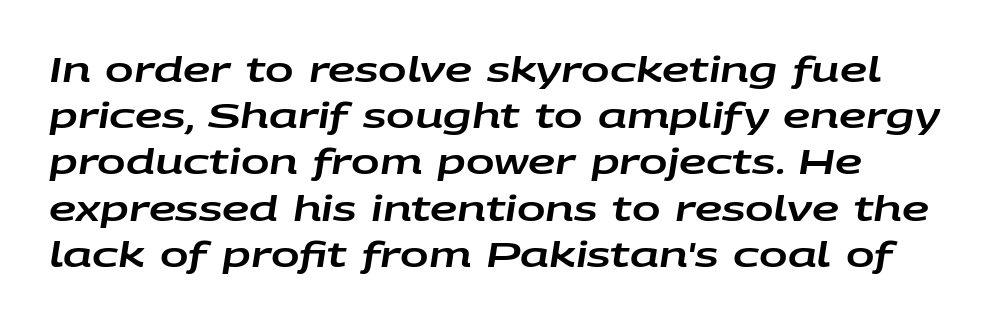
{"italic": "yes", "lean": "right", "slant_degrees": 9, "width": "wide", "stroke_contrast": "low", "x_height": "large", "monospaced": "no", "underline": "no", "line_spacing": "normal", "line_spacing_ratio": 1.36, "letter_spacing": "normal", "letter_spacing_em": 0.0, "glyph_px": 34}
